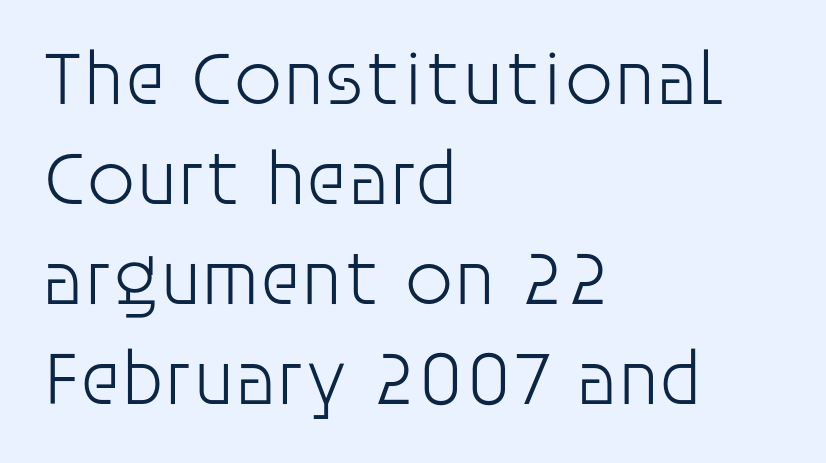
Q: Is the text bold? A: No.
Q: Is the text italic (slanted)? A: No, it is upright.
Q: Is the typeface a serif or a sans-serif typeface? A: Sans-serif.
Q: Is the text underlined? A: No.
Q: How is the paragraph aligned? A: Left-aligned.
Q: Is the spacing between letters normal or unusually wide? A: Normal.
Q: Is the spacing between lines tight, normal or loose? A: Normal.
Q: Width (condensed, normal, or wide)? A: Normal.
Q: Stroke contrast? A: Low.
Q: x-height? A: Large.
Q: Monospaced? A: No.
